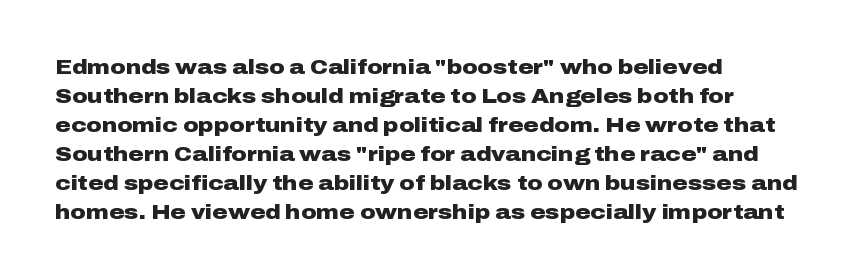
{"italic": "no", "bold": "yes", "underline": "no", "align": "left", "line_spacing": "normal", "line_spacing_ratio": 1.38, "letter_spacing": "normal", "letter_spacing_em": 0.0, "glyph_px": 21}
